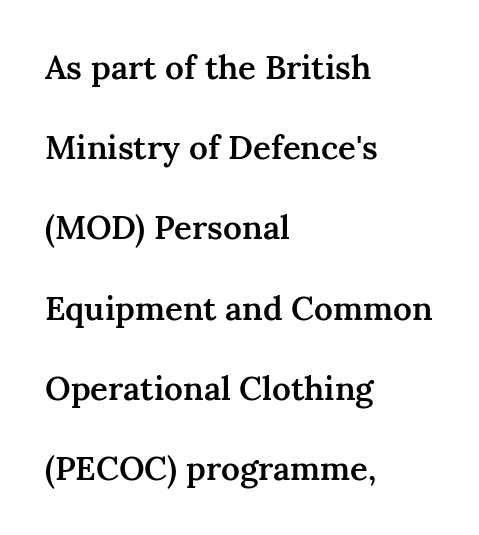
The image shows 33 px semibold serif type, upright; set left-aligned, loose line spacing (2.43x), normal letter spacing, not underlined; medium stroke contrast and a medium x-height.
